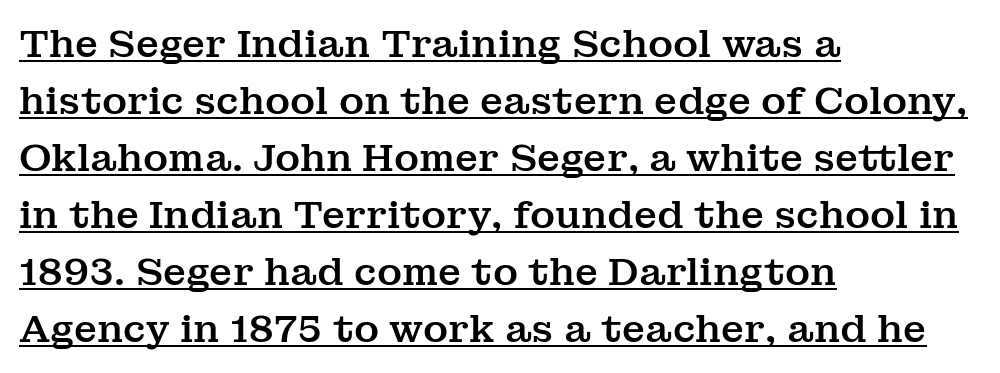
{"serif": "yes", "italic": "no", "width": "normal", "stroke_contrast": "medium", "x_height": "medium", "monospaced": "no", "underline": "yes", "align": "left", "line_spacing": "normal", "line_spacing_ratio": 1.5, "letter_spacing": "normal", "letter_spacing_em": 0.0, "glyph_px": 38}
